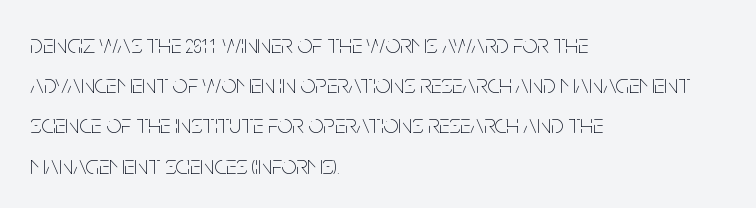
The image shows 27 px text type, upright; set left-aligned, normal line spacing (1.49x), normal letter spacing, not underlined.
